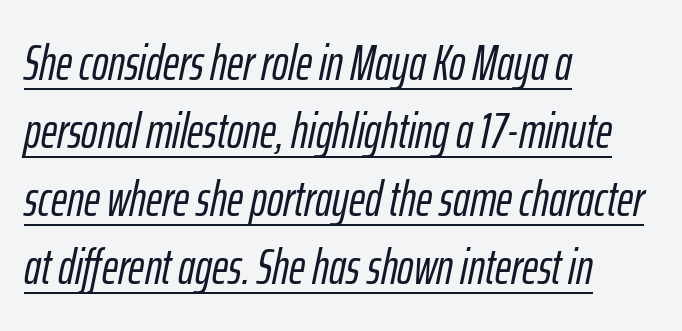
Q: Is the text italic (slanted)? A: Yes, it leans right by about 12 degrees.
Q: Is the text underlined? A: Yes.
Q: How is the paragraph aligned? A: Left-aligned.
Q: Is the spacing between letters normal or unusually wide? A: Normal.
Q: Is the spacing between lines tight, normal or loose? A: Normal.
Q: Width (condensed, normal, or wide)? A: Condensed.
Q: Stroke contrast? A: Low.
Q: x-height? A: Medium.
Q: Monospaced? A: No.
